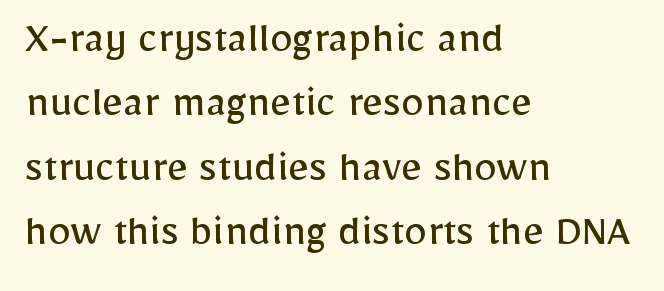
The image shows 46 px regular-weight sans-serif type, upright; set left-aligned, normal line spacing (1.4x), normal letter spacing, not underlined; low stroke contrast and a medium x-height.
